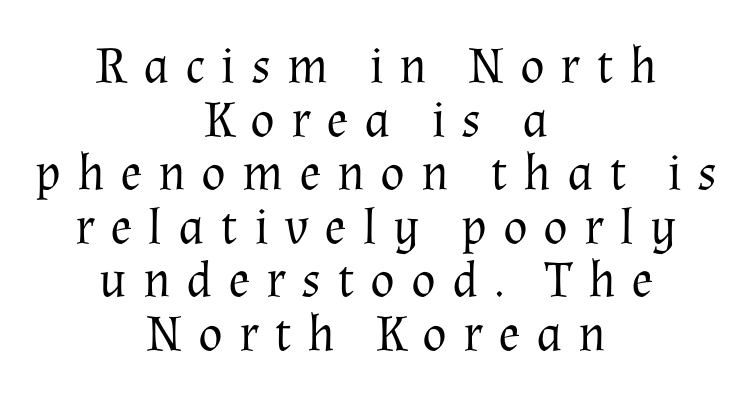
The tracking jumps out immediately: characters are airy and widely separated. Does the type have serifs? Yes, each stem ends in a small foot. The words here are not underlined. Do the characters align in a grid? No, the font is proportional. Horizontally, the lines are justified to the midpoint only. The cut favours lightness, reaching ordinary text weight at its darkest.
